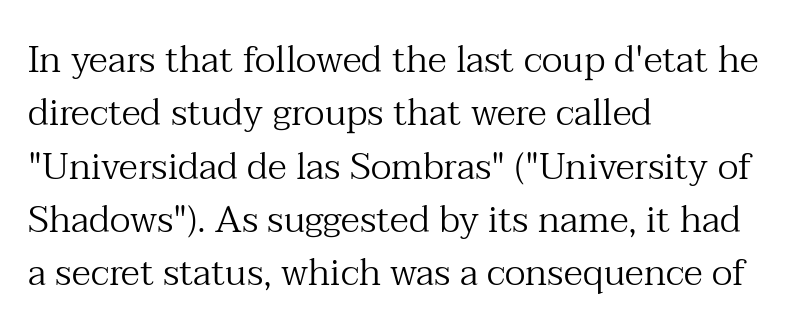
The image shows 37 px regular-weight serif type, upright; set left-aligned, normal line spacing (1.44x), normal letter spacing, not underlined; medium stroke contrast and a medium x-height.
